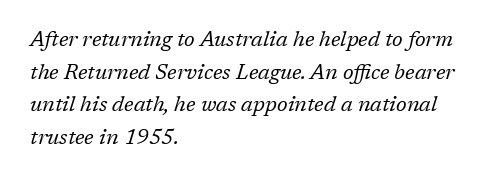
A normal amount of white space separates one row of letters from the next. Honestly, the letter spacing is just normal — you wouldn't notice it. A classic flush-left, rag-right setting is used for this passage. Bare-footed words on every line. The cut favours lightness, reaching ordinary text weight at its darkest.
